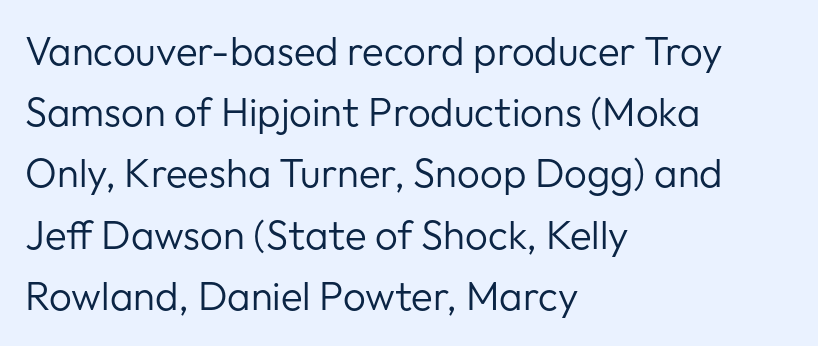
Q: Is the text bold? A: No.
Q: Is the text italic (slanted)? A: No, it is upright.
Q: Is the typeface a serif or a sans-serif typeface? A: Sans-serif.
Q: Is the text underlined? A: No.
Q: How is the paragraph aligned? A: Left-aligned.
Q: Is the spacing between letters normal or unusually wide? A: Normal.
Q: Is the spacing between lines tight, normal or loose? A: Normal.
Q: Width (condensed, normal, or wide)? A: Normal.
Q: Stroke contrast? A: Low.
Q: x-height? A: Medium.
Q: Monospaced? A: No.
